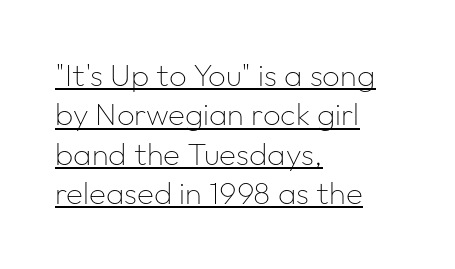
{"serif": "no", "italic": "no", "bold": "no", "weight": "thin", "width": "normal", "stroke_contrast": "low", "x_height": "medium", "monospaced": "no", "underline": "yes", "align": "left", "line_spacing": "normal", "line_spacing_ratio": 1.27, "letter_spacing": "normal", "letter_spacing_em": 0.0, "glyph_px": 31}
